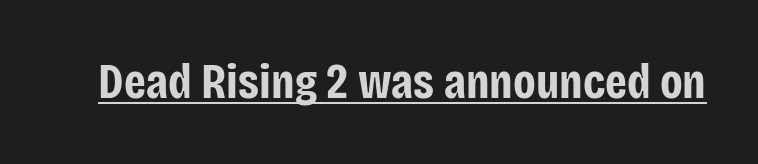
Observe the ordinary spacing: letters are neighbours, not strangers. Note the varied advance widths — an 'i' is clearly narrower than an 'm'. In designer terms, the underline attribute is active on this setting. Observe the absence of serifs on each vertical stroke in this sample. Stroke thickness is high; the sample reads as a true bold.
